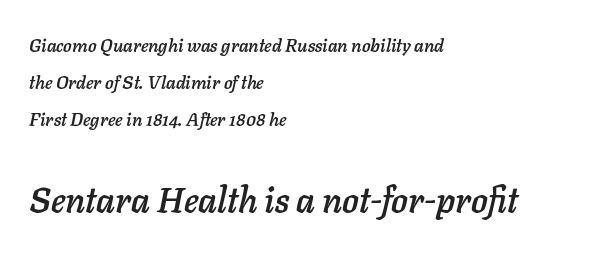
The image shows 35 px text type, italic (leaning right); set left-aligned, loose line spacing (2.05x), normal letter spacing, not underlined; the second (bottom) block is 1.94x larger; low stroke contrast and a medium x-height.
